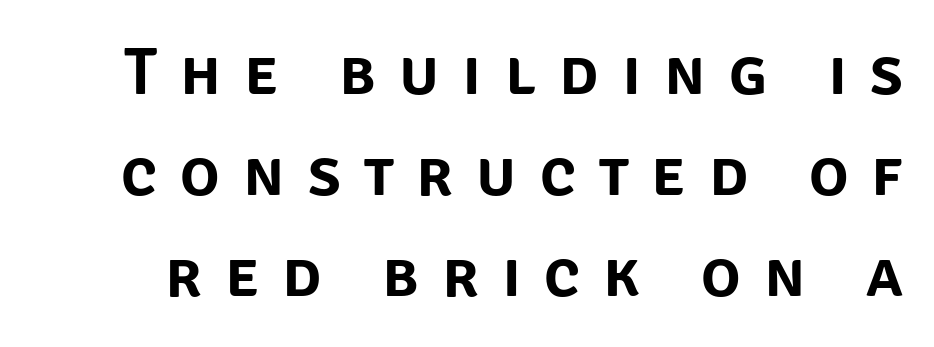
The image shows 66 px sans-serif type, upright; set normal line spacing (1.53x), unusually wide letter spacing (+0.35 em), not underlined; low stroke contrast and a large x-height.
